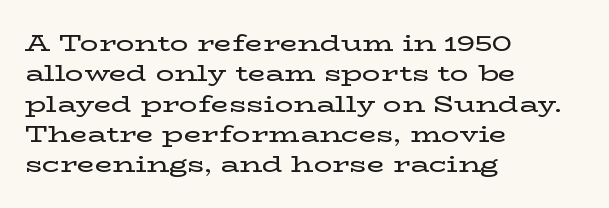
Q: Is the text italic (slanted)? A: No, it is upright.
Q: Is the text underlined? A: No.
Q: How is the paragraph aligned? A: Left-aligned.
Q: Is the spacing between letters normal or unusually wide? A: Normal.
Q: Is the spacing between lines tight, normal or loose? A: Normal.
